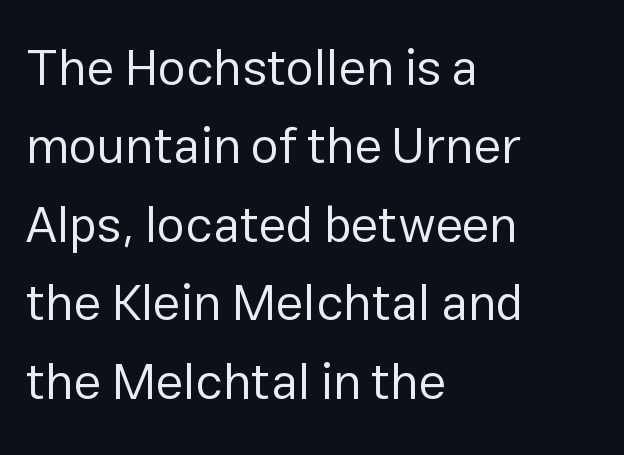
Q: Is the text bold? A: No.
Q: Is the text italic (slanted)? A: No, it is upright.
Q: Is the typeface a serif or a sans-serif typeface? A: Sans-serif.
Q: Is the text underlined? A: No.
Q: How is the paragraph aligned? A: Left-aligned.
Q: Is the spacing between letters normal or unusually wide? A: Normal.
Q: Is the spacing between lines tight, normal or loose? A: Normal.
Q: Width (condensed, normal, or wide)? A: Normal.
Q: Stroke contrast? A: Low.
Q: x-height? A: Medium.
Q: Monospaced? A: No.
